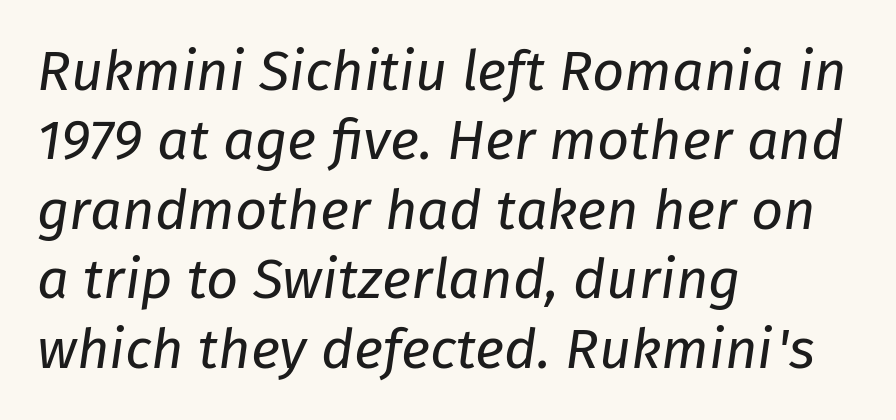
The gaps between neighbouring characters are ordinary and unremarkable. The gap between lines stays unmarked. Teacher's note: observe the even left margin — that is flush-left alignment. This is not heavy type; no bold has been used.
